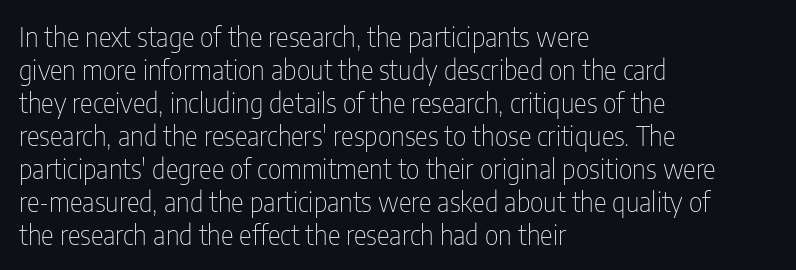
{"italic": "no", "bold": "no", "underline": "no", "align": "left", "line_spacing_ratio": 1.22, "letter_spacing": "normal", "letter_spacing_em": 0.0, "glyph_px": 27}
